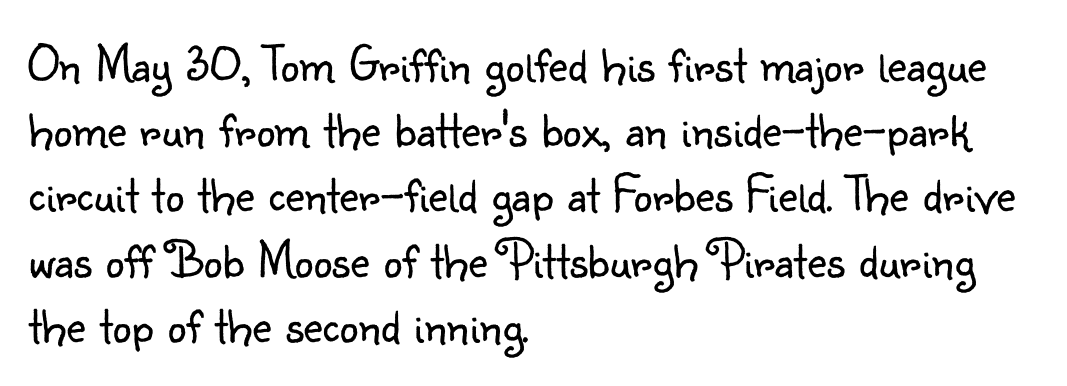
Q: Is the text bold? A: No.
Q: Is the text italic (slanted)? A: No, it is upright.
Q: Is the typeface a serif or a sans-serif typeface? A: Sans-serif.
Q: Is the text underlined? A: No.
Q: How is the paragraph aligned? A: Left-aligned.
Q: Is the spacing between letters normal or unusually wide? A: Normal.
Q: Width (condensed, normal, or wide)? A: Normal.
Q: Stroke contrast? A: Low.
Q: x-height? A: Small.
Q: Monospaced? A: No.
